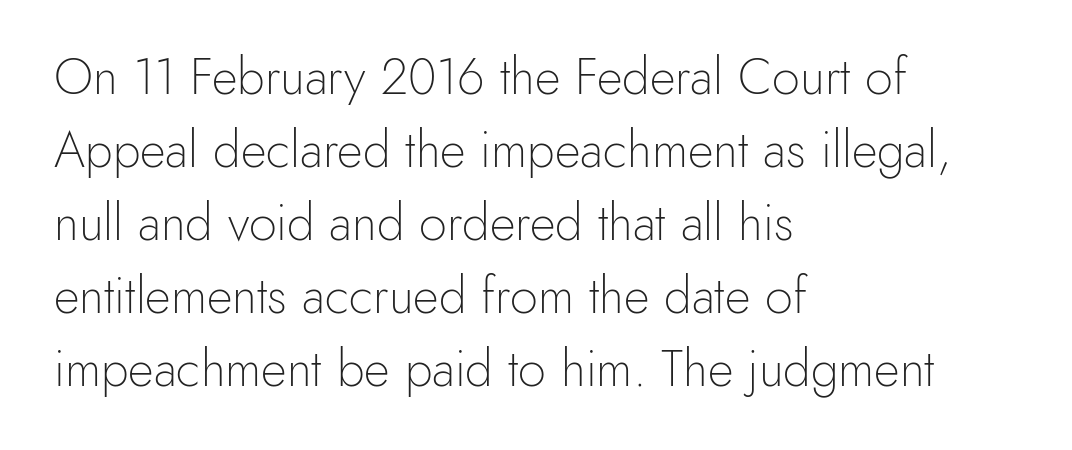
Q: Is the text bold? A: No.
Q: Is the text italic (slanted)? A: No, it is upright.
Q: Is the typeface a serif or a sans-serif typeface? A: Sans-serif.
Q: Is the text underlined? A: No.
Q: How is the paragraph aligned? A: Left-aligned.
Q: Is the spacing between letters normal or unusually wide? A: Normal.
Q: Is the spacing between lines tight, normal or loose? A: Normal.
Q: Width (condensed, normal, or wide)? A: Normal.
Q: x-height? A: Small.
Q: Monospaced? A: No.
